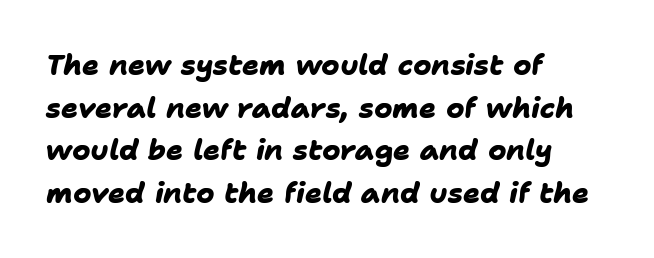
Q: Is the text bold? A: Yes.
Q: Is the typeface a serif or a sans-serif typeface? A: Sans-serif.
Q: Is the text underlined? A: No.
Q: How is the paragraph aligned? A: Left-aligned.
Q: Is the spacing between letters normal or unusually wide? A: Normal.
Q: Is the spacing between lines tight, normal or loose? A: Normal.
Q: Width (condensed, normal, or wide)? A: Normal.
Q: Stroke contrast? A: Low.
Q: x-height? A: Medium.
Q: Monospaced? A: No.
